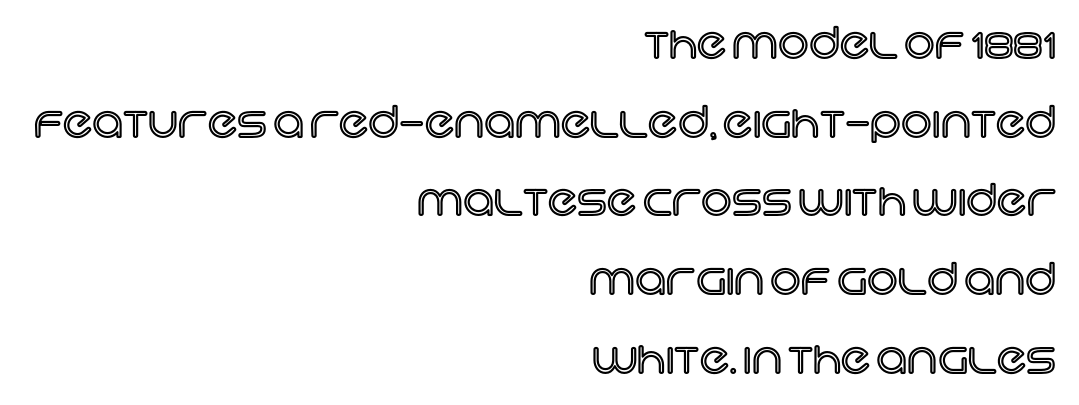
{"italic": "no", "width": "normal", "x_height": "large", "monospaced": "no", "underline": "no", "align": "right", "line_spacing_ratio": 1.83, "letter_spacing": "normal", "letter_spacing_em": 0.0, "glyph_px": 43}
